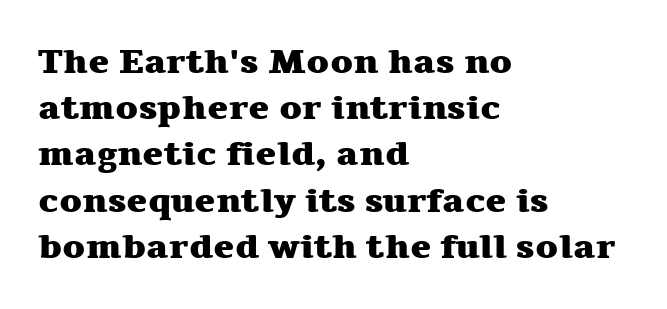
Q: Is the text bold? A: Yes.
Q: Is the text italic (slanted)? A: No, it is upright.
Q: Is the typeface a serif or a sans-serif typeface? A: Serif.
Q: Is the text underlined? A: No.
Q: How is the paragraph aligned? A: Left-aligned.
Q: Is the spacing between letters normal or unusually wide? A: Normal.
Q: Is the spacing between lines tight, normal or loose? A: Normal.
Q: Width (condensed, normal, or wide)? A: Wide.
Q: Stroke contrast? A: Medium.
Q: x-height? A: Medium.
Q: Monospaced? A: No.
